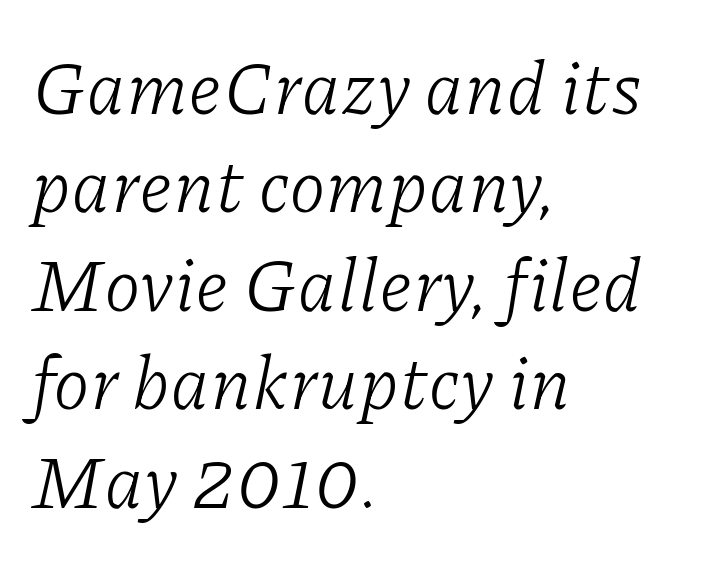
The image shows 74 px light serif type, italic (leaning right); set left-aligned, normal line spacing (1.33x), normal letter spacing, not underlined; low stroke contrast and a medium x-height.
